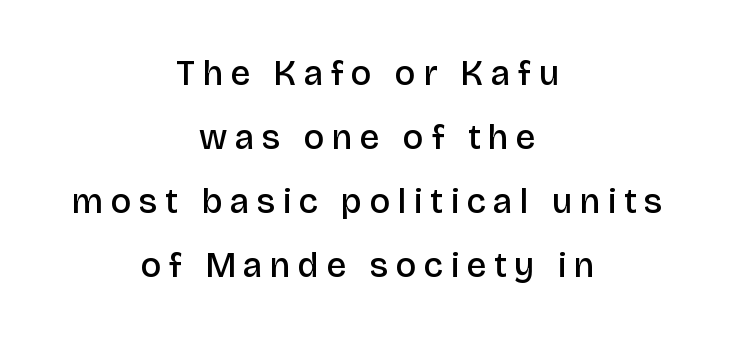
The image shows 35 px semibold sans-serif type, upright; set centered, line spacing 1.83x, unusually wide letter spacing (+0.22 em), not underlined; low stroke contrast and a large x-height.
